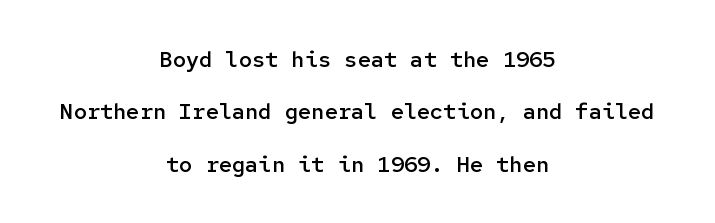
{"italic": "no", "bold": "semi", "underline": "no", "align": "center", "line_spacing": "loose", "line_spacing_ratio": 2.38, "letter_spacing": "normal", "letter_spacing_em": 0.0, "glyph_px": 22}
